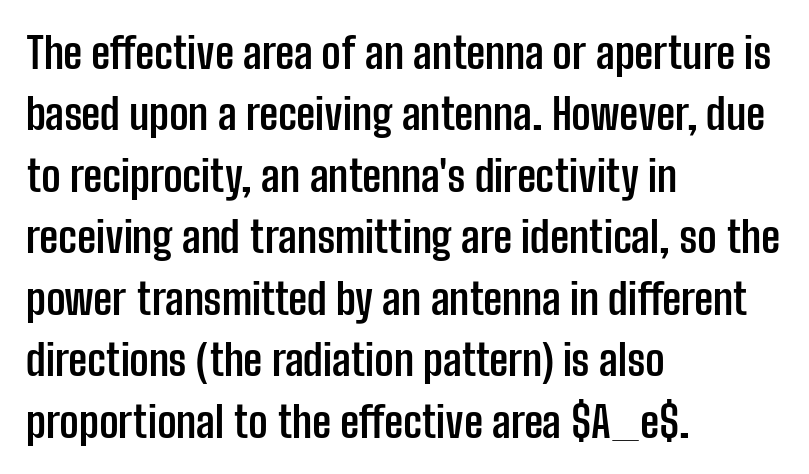
A sans-serif font was chosen for this passage. Rendered with straight, roman letterforms. Honestly, the row spacing looks completely unremarkable. The gap between lines stays unmarked. Think of a printed novel: that variable character pitch is what you see here. The type is set solid horizontally, with unmodified tracking.
